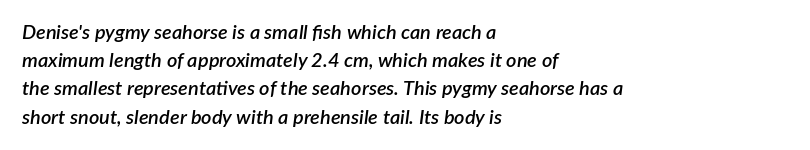
Q: Is the text bold? A: Semi-bold.
Q: Is the text italic (slanted)? A: Yes, it leans right by about 7 degrees.
Q: Is the text underlined? A: No.
Q: How is the paragraph aligned? A: Left-aligned.
Q: Is the spacing between letters normal or unusually wide? A: Normal.
Q: Is the spacing between lines tight, normal or loose? A: Normal.
